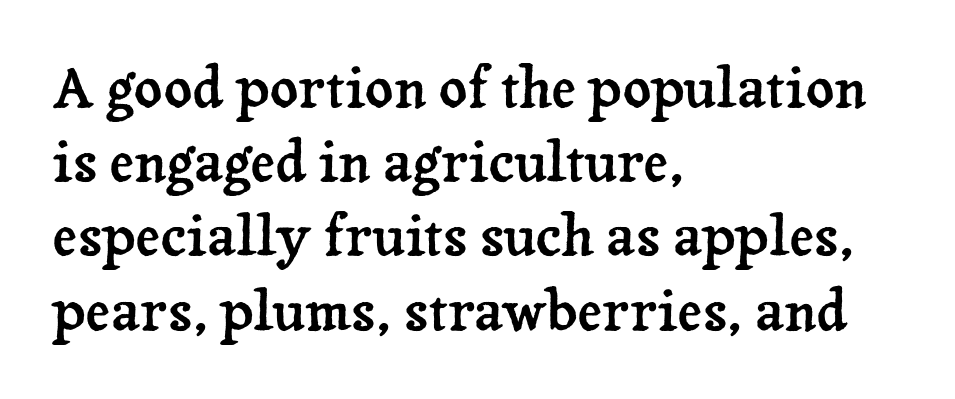
The image shows 55 px serif type, upright; set left-aligned, normal line spacing (1.35x), normal letter spacing, not underlined; low stroke contrast and a medium x-height.
